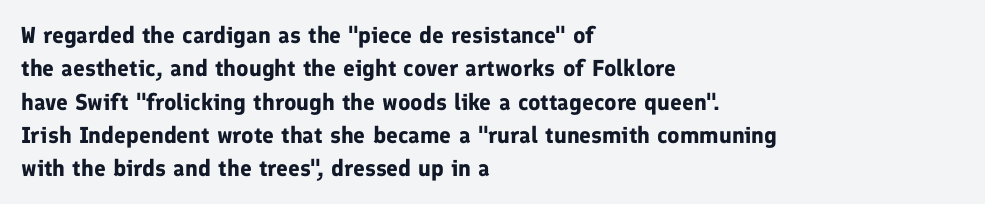
Q: Is the text bold? A: Yes.
Q: Is the text italic (slanted)? A: No, it is upright.
Q: Is the text underlined? A: No.
Q: How is the paragraph aligned? A: Left-aligned.
Q: Is the spacing between letters normal or unusually wide? A: Normal.
Q: Is the spacing between lines tight, normal or loose? A: Normal.
